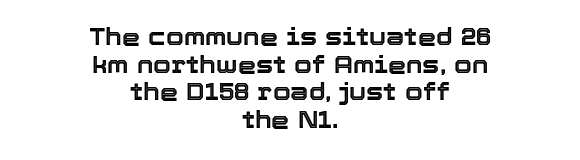
Which margin do the lines hug? Neither — every line sits in the middle. The space directly below the letters is spotless. The type sits square on the baseline with zero lean. Each word holds together tightly as a unit, with standard inter-letter gaps.
